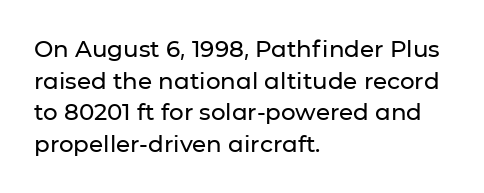
{"italic": "no", "underline": "no", "align": "left", "line_spacing": "normal", "line_spacing_ratio": 1.38, "letter_spacing": "normal", "letter_spacing_em": 0.0, "glyph_px": 23}
